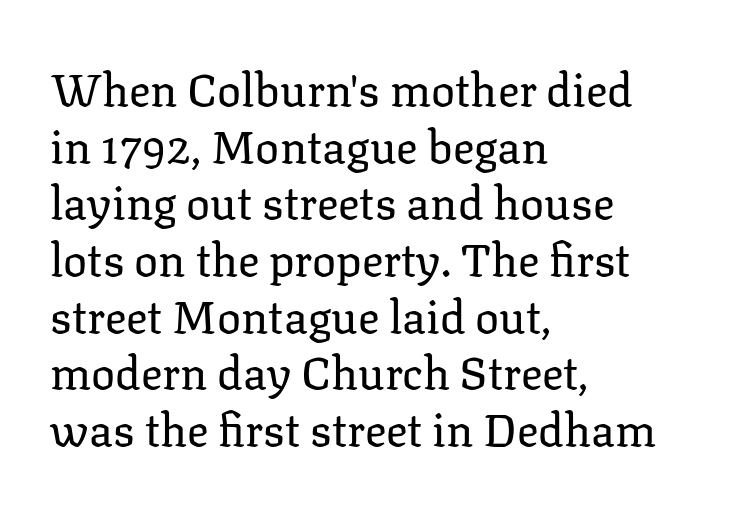
{"serif": "yes", "italic": "no", "bold": "no", "weight": "regular", "width": "normal", "stroke_contrast": "low", "x_height": "medium", "monospaced": "no", "underline": "no", "align": "left", "line_spacing": "normal", "line_spacing_ratio": 1.26, "letter_spacing": "normal", "letter_spacing_em": 0.0, "glyph_px": 45}
